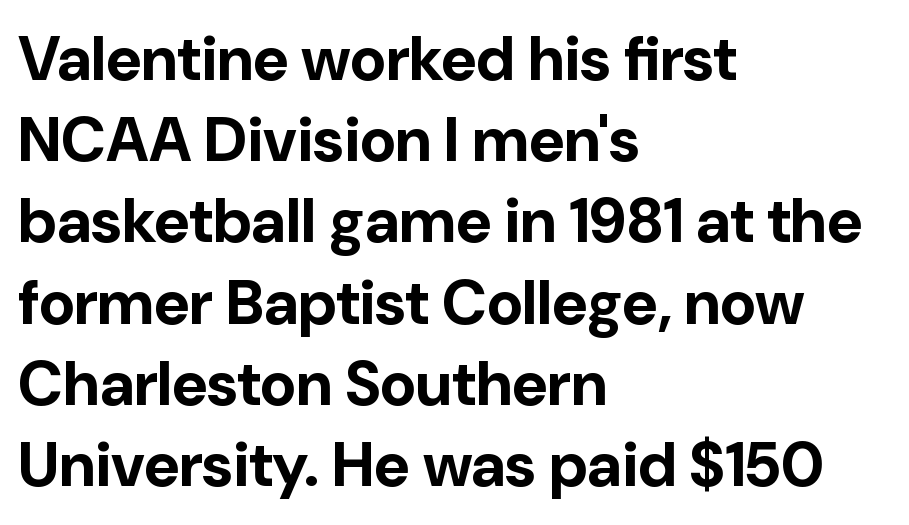
Type style note: lacks serifs. Quick note: interline space is typical. Rendered with straight, roman letterforms. Each letter keeps its own natural width here, so spacing adapts to shape. Nobody touched the tracking dial on this one. The sample has been set heavy, in full bold.
